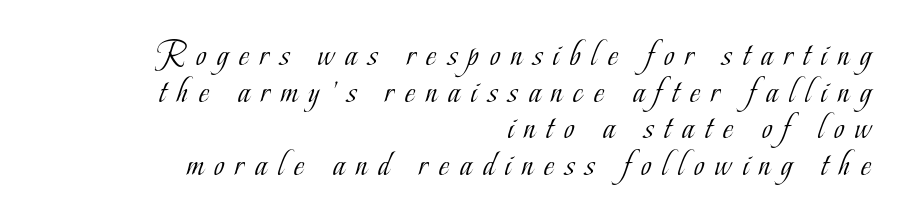
The image shows 35 px light, condensed serif type; set right-aligned, tight line spacing (1.05x), unusually wide letter spacing (+0.32 em), not underlined; low stroke contrast and a small x-height.
